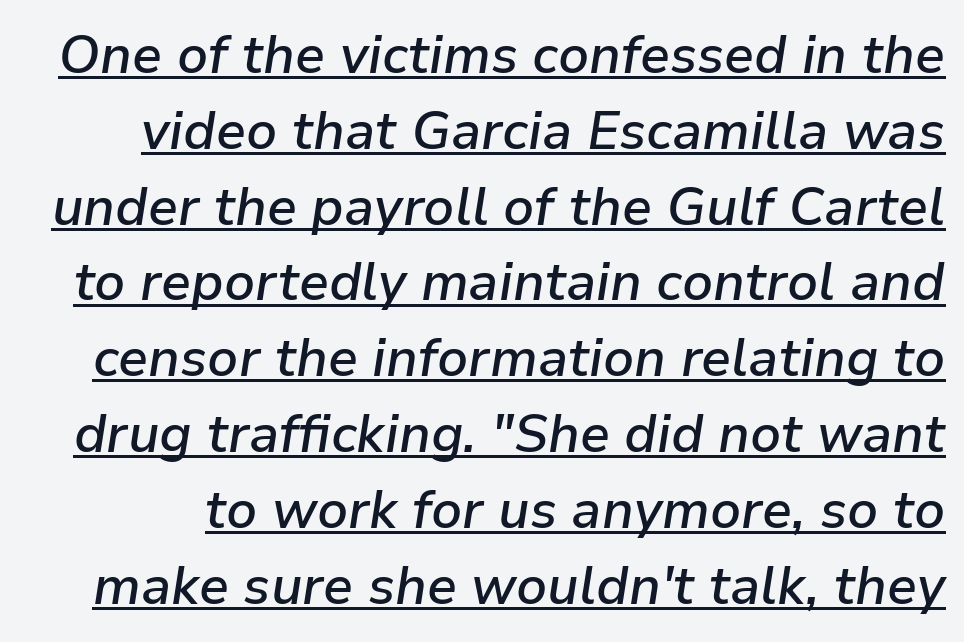
{"italic": "yes", "lean": "right", "slant_degrees": 9, "bold": "semi", "weight": "semibold", "width": "normal", "stroke_contrast": "low", "x_height": "medium", "monospaced": "no", "underline": "yes", "line_spacing": "normal", "line_spacing_ratio": 1.43, "letter_spacing": "normal", "letter_spacing_em": 0.0, "glyph_px": 53}
